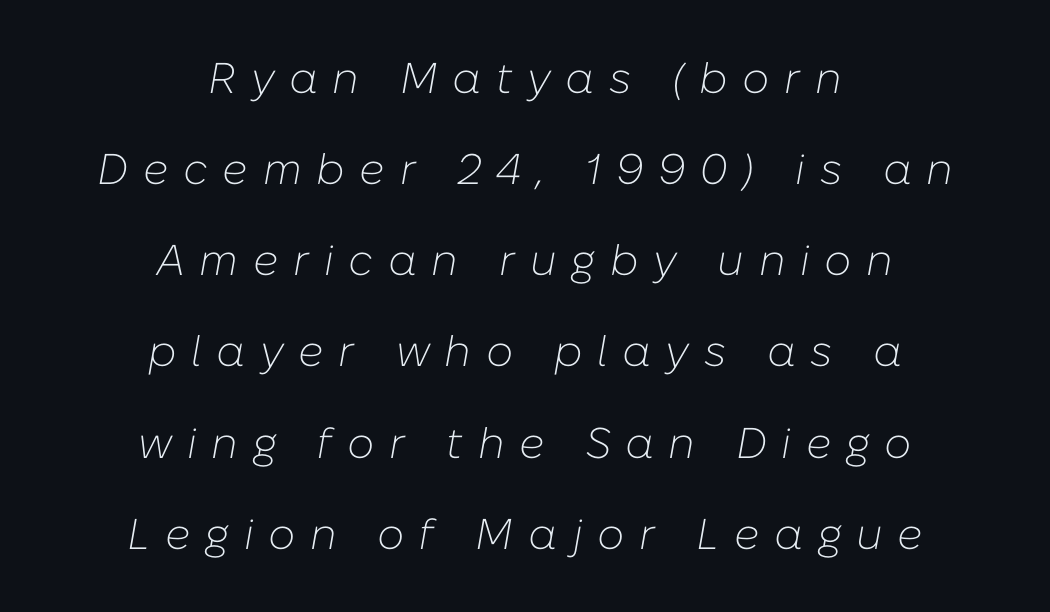
The image shows 43 px light type, italic (leaning right); set centered, loose line spacing (2.12x), unusually wide letter spacing (+0.34 em), not underlined; low stroke contrast and a medium x-height.
